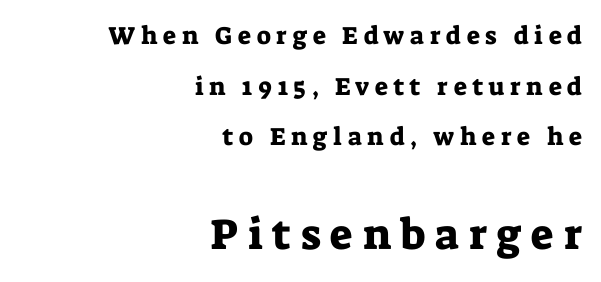
Does the bottom block carry the larger type? Yes, it does. Check under the words: just untouched page. This sample uses expanded letter spacing, leaving extra air between glyphs. The typeface chosen for these lines features serifs. You can tell it's not italic because the verticals are truly vertical.
